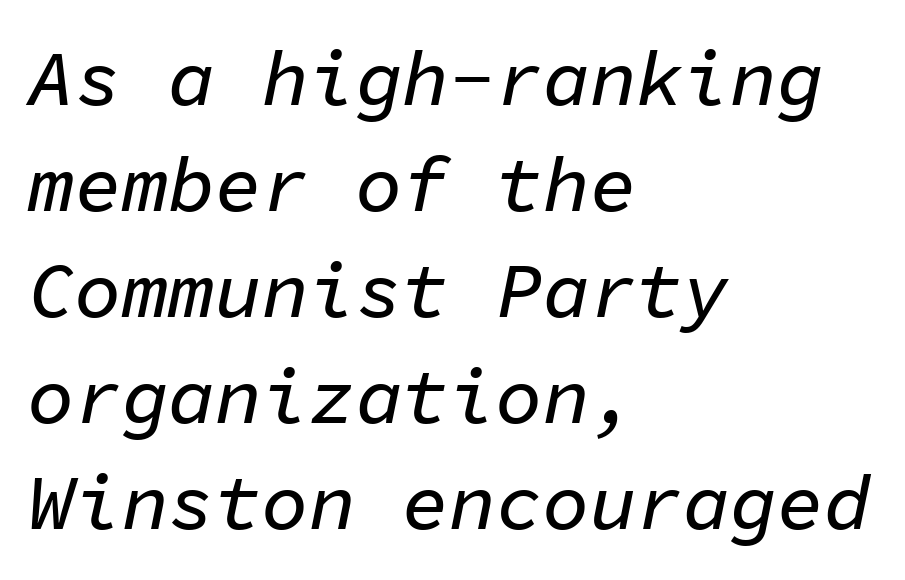
Q: Is the text italic (slanted)? A: Yes, it leans right by about 11 degrees.
Q: Is the text underlined? A: No.
Q: How is the paragraph aligned? A: Left-aligned.
Q: Is the spacing between letters normal or unusually wide? A: Normal.
Q: Is the spacing between lines tight, normal or loose? A: Normal.
Q: Width (condensed, normal, or wide)? A: Normal.
Q: Stroke contrast? A: Low.
Q: x-height? A: Medium.
Q: Monospaced? A: Yes.
